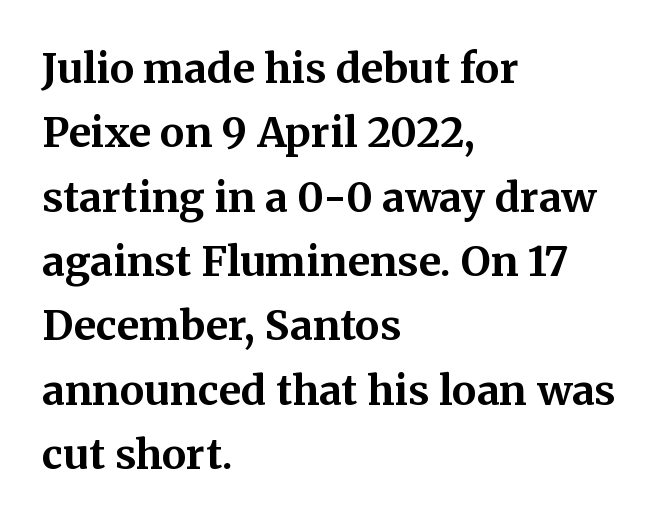
{"serif": "yes", "italic": "no", "bold": "yes", "weight": "bold", "width": "normal", "stroke_contrast": "medium", "x_height": "medium", "monospaced": "no", "underline": "no", "align": "left", "line_spacing": "normal", "line_spacing_ratio": 1.57, "letter_spacing": "normal", "letter_spacing_em": 0.0, "glyph_px": 41}
